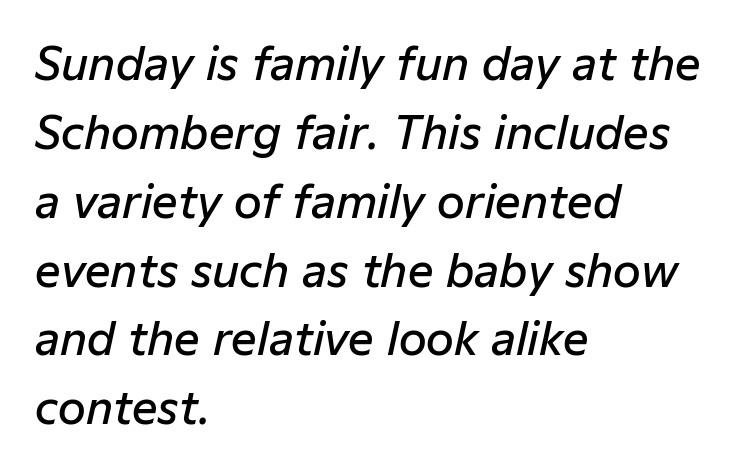
Q: Is the text bold? A: Semi-bold.
Q: Is the text italic (slanted)? A: Yes, it leans right by about 12 degrees.
Q: Is the text underlined? A: No.
Q: How is the paragraph aligned? A: Left-aligned.
Q: Is the spacing between letters normal or unusually wide? A: Normal.
Q: Is the spacing between lines tight, normal or loose? A: Normal.
Q: Width (condensed, normal, or wide)? A: Normal.
Q: Stroke contrast? A: Low.
Q: x-height? A: Medium.
Q: Monospaced? A: No.
